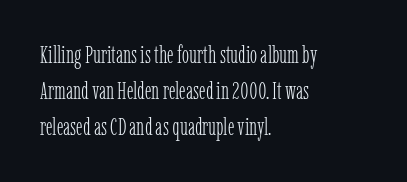
Q: Is the text bold? A: No.
Q: Is the text italic (slanted)? A: No, it is upright.
Q: Is the text underlined? A: No.
Q: How is the paragraph aligned? A: Left-aligned.
Q: Is the spacing between letters normal or unusually wide? A: Normal.
Q: Is the spacing between lines tight, normal or loose? A: Normal.
